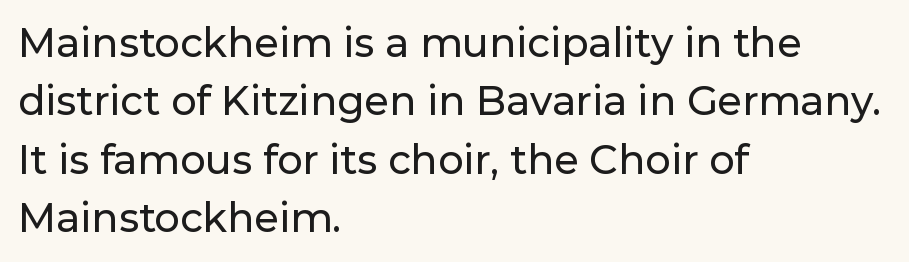
Decoration check: the copy has no underline. The specimen reads as upright at a glance. These lines are composed in type without serifs. A typesetter would call this zero additional tracking. Notice how descenders clear the ascenders below comfortably — that's standard leading. Compared with a centered layout, this one pins lines to the left instead.
